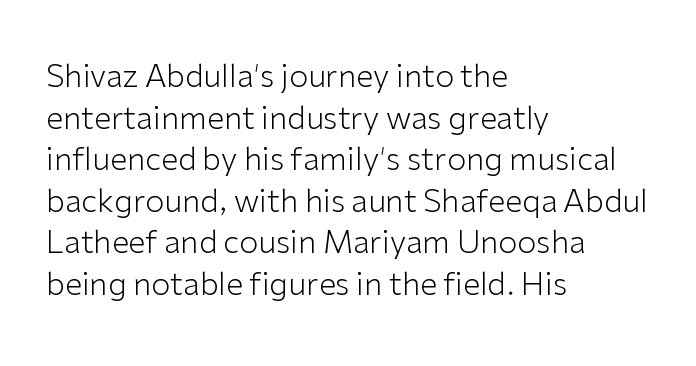
The image shows 31 px light sans-serif type, upright; set left-aligned, normal line spacing (1.34x), normal letter spacing, not underlined; low stroke contrast and a medium x-height.
